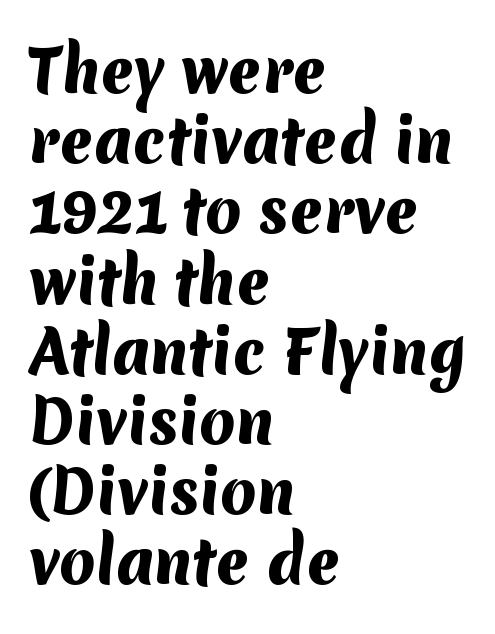
{"serif": "no", "bold": "yes", "weight": "heavy", "width": "normal", "stroke_contrast": "medium", "x_height": "medium", "monospaced": "no", "underline": "no", "align": "left", "line_spacing_ratio": 1.21, "letter_spacing": "normal", "letter_spacing_em": 0.0, "glyph_px": 58}
